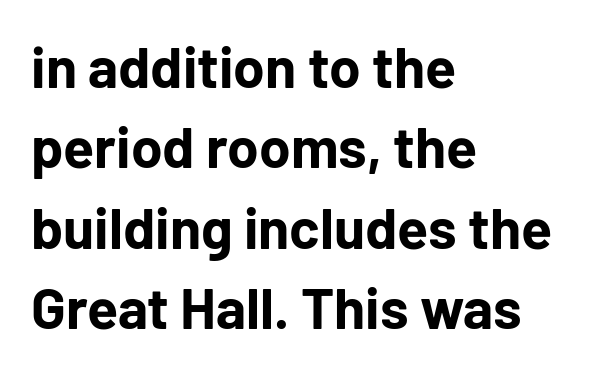
{"serif": "no", "italic": "no", "bold": "yes", "weight": "bold", "width": "normal", "stroke_contrast": "low", "x_height": "medium", "monospaced": "no", "underline": "no", "align": "left", "line_spacing": "normal", "line_spacing_ratio": 1.41, "letter_spacing": "normal", "letter_spacing_em": 0.0, "glyph_px": 57}
